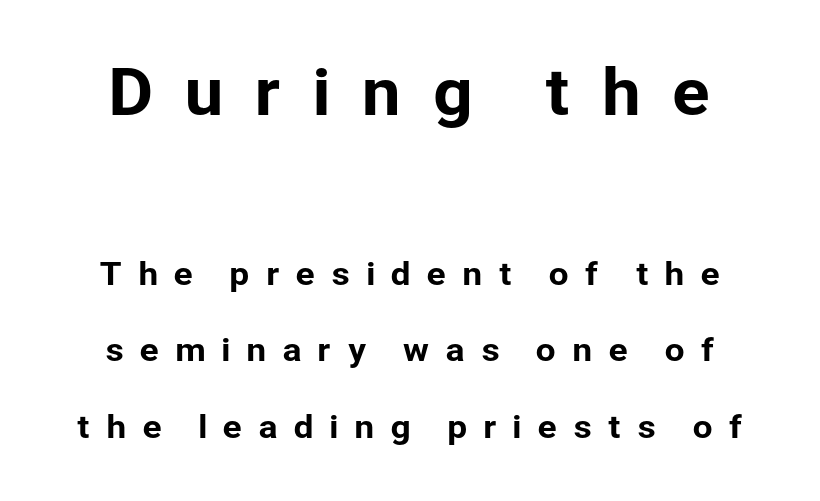
{"serif": "no", "italic": "no", "width": "normal", "stroke_contrast": "low", "x_height": "medium", "monospaced": "no", "underline": "no", "line_spacing": "loose", "line_spacing_ratio": 2.38, "letter_spacing": "wide", "letter_spacing_em": 0.47, "larger_block": "first", "size_ratio": 1.97, "glyph_px": 63}
